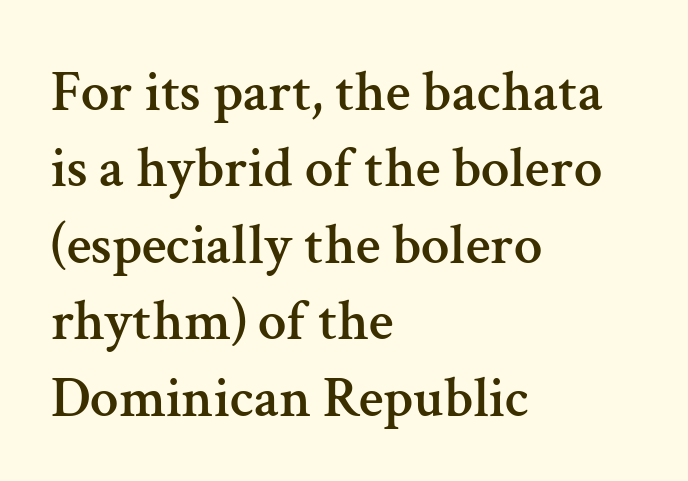
This rendering uses left alignment, leaving the right contour irregular. In terms of letterspacing, this is plain default setting. Posture: upright roman. Honestly, the row spacing looks completely unremarkable. Only glyphs here, with clear space below each row. You could not count columns in this text — the font is proportionally spaced.
